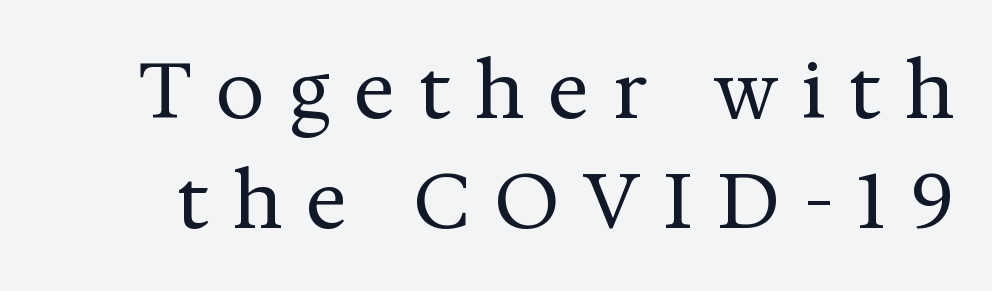
The image shows 78 px regular-weight serif type, upright; set normal line spacing (1.41x), unusually wide letter spacing (+0.31 em), not underlined; medium stroke contrast and a medium x-height.
